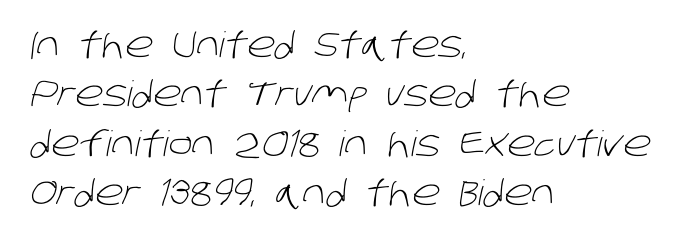
The image shows 35 px light sans-serif type; set left-aligned, normal line spacing (1.41x), normal letter spacing, not underlined; low stroke contrast and a large x-height.
